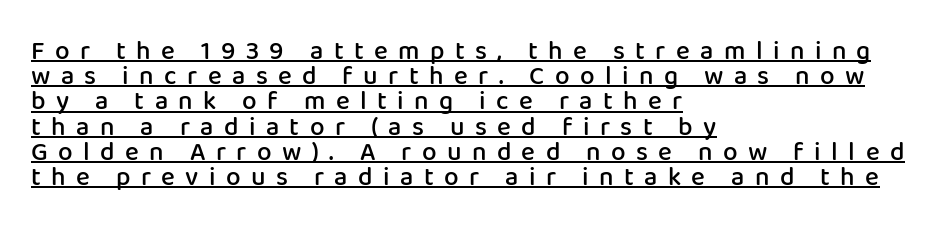
The image shows 26 px text type, upright; set left-aligned, tight line spacing (0.97x), unusually wide letter spacing (+0.4 em), underlined.
